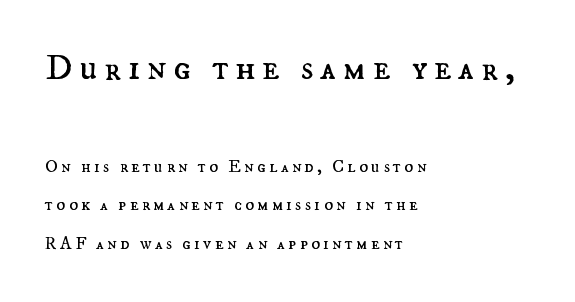
The image shows 37 px regular-weight type, upright; set left-aligned, loose line spacing (2.16x), not underlined; the first (top) block is 2.06x larger; medium stroke contrast and a small x-height.
